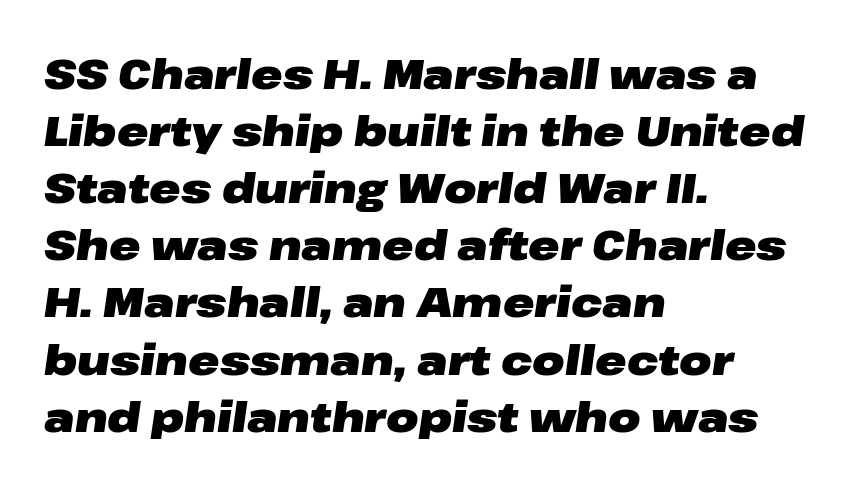
The image shows 42 px heavy, wide type, italic (leaning right); set left-aligned, normal line spacing (1.36x), normal letter spacing, not underlined; low stroke contrast and a medium x-height.
